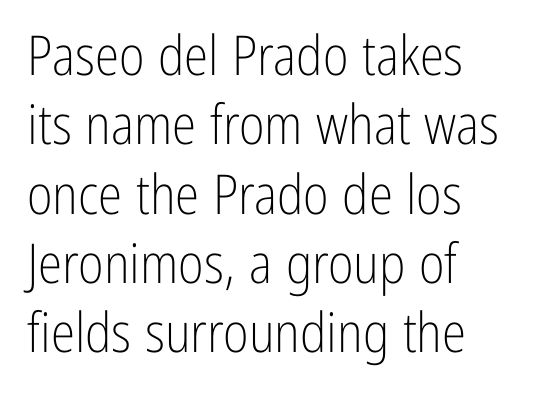
The image shows 55 px light, condensed sans-serif type, upright; set left-aligned, normal line spacing (1.26x), normal letter spacing, not underlined; low stroke contrast and a medium x-height.
